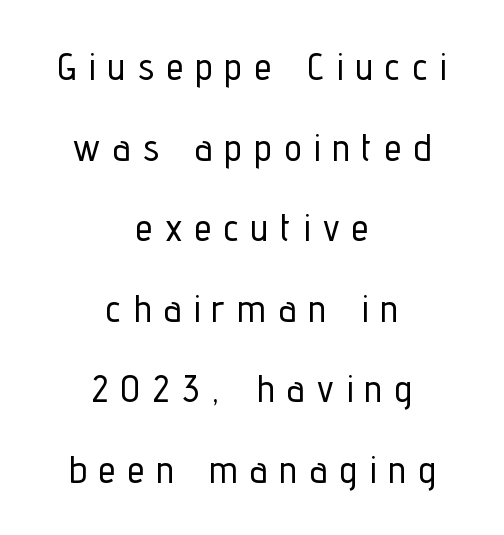
The image shows 38 px condensed sans-serif type, upright; set centered, loose line spacing (2.12x), unusually wide letter spacing (+0.34 em), not underlined; low stroke contrast and a medium x-height.
